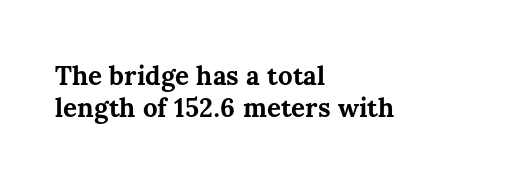
{"italic": "no", "bold": "yes", "underline": "no", "align": "left", "line_spacing": "normal", "line_spacing_ratio": 1.25, "letter_spacing": "normal", "letter_spacing_em": 0.0, "glyph_px": 26}
